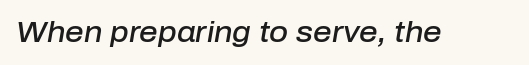
Q: Is the text bold? A: Semi-bold.
Q: Is the text italic (slanted)? A: Yes, it leans right by about 10 degrees.
Q: Is the text underlined? A: No.
Q: Is the spacing between letters normal or unusually wide? A: Normal.
Q: Width (condensed, normal, or wide)? A: Normal.
Q: Stroke contrast? A: Low.
Q: x-height? A: Medium.
Q: Monospaced? A: No.
